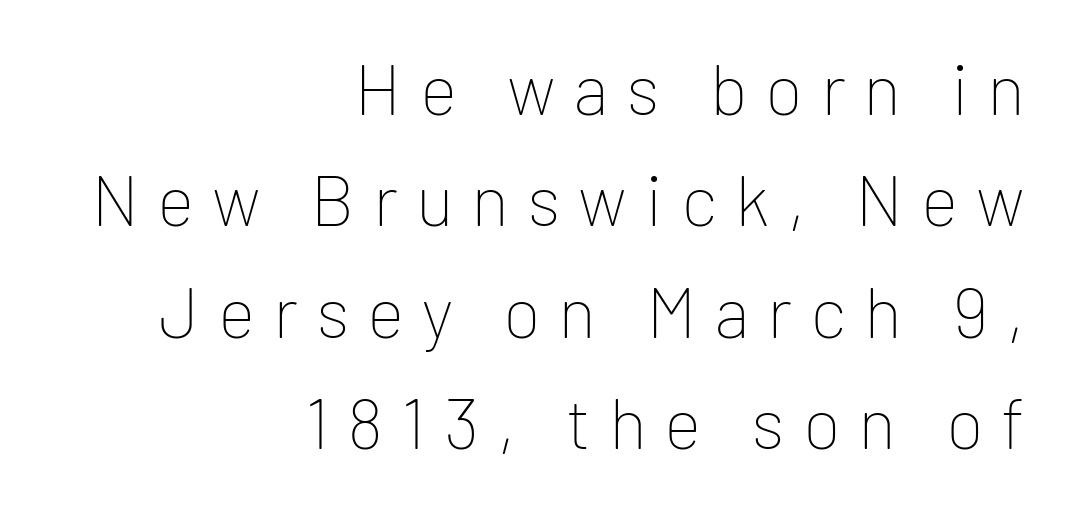
{"serif": "no", "italic": "no", "bold": "no", "weight": "thin", "width": "normal", "stroke_contrast": "low", "x_height": "medium", "monospaced": "no", "underline": "no", "align": "right", "line_spacing": "normal", "line_spacing_ratio": 1.57, "letter_spacing": "wide", "letter_spacing_em": 0.25, "glyph_px": 71}
